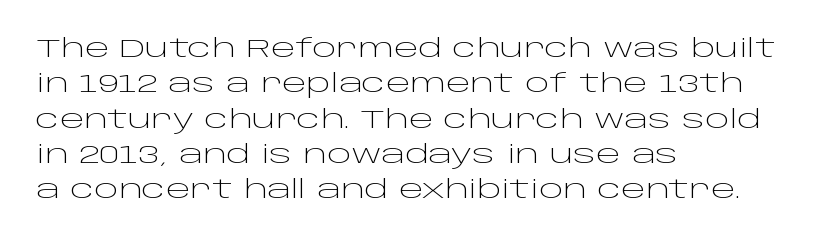
{"italic": "no", "bold": "no", "underline": "no", "align": "left", "line_spacing": "normal", "line_spacing_ratio": 1.36, "letter_spacing": "normal", "letter_spacing_em": 0.0, "glyph_px": 26}
